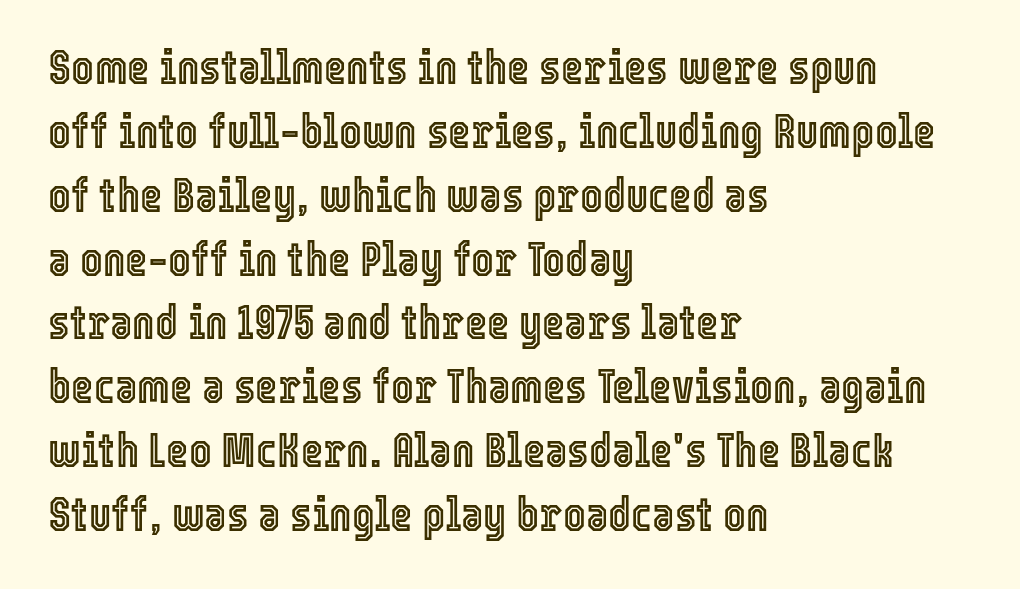
{"italic": "no", "width": "condensed", "x_height": "medium", "monospaced": "no", "underline": "no", "align": "left", "line_spacing": "normal", "line_spacing_ratio": 1.33, "letter_spacing": "normal", "letter_spacing_em": 0.0, "glyph_px": 48}
